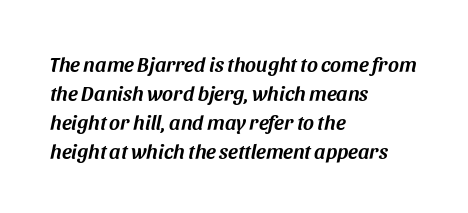
{"italic": "yes", "lean": "right", "slant_degrees": 11, "underline": "no", "align": "left", "line_spacing": "normal", "line_spacing_ratio": 1.38, "letter_spacing": "normal", "letter_spacing_em": 0.0, "glyph_px": 21}
